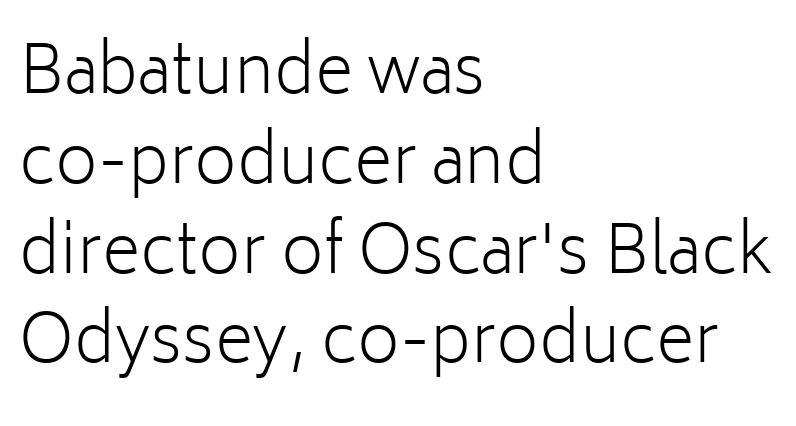
The image shows 66 px light sans-serif type, upright; set left-aligned, normal line spacing (1.36x), normal letter spacing, not underlined; low stroke contrast and a medium x-height.
